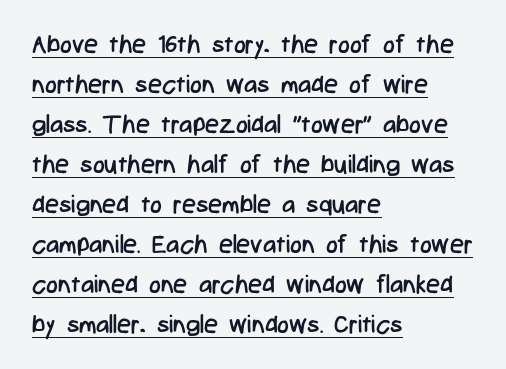
Q: Is the text bold? A: No.
Q: Is the text italic (slanted)? A: No, it is upright.
Q: Is the text underlined? A: Yes.
Q: How is the paragraph aligned? A: Left-aligned.
Q: Is the spacing between letters normal or unusually wide? A: Normal.
Q: Is the spacing between lines tight, normal or loose? A: Normal.
